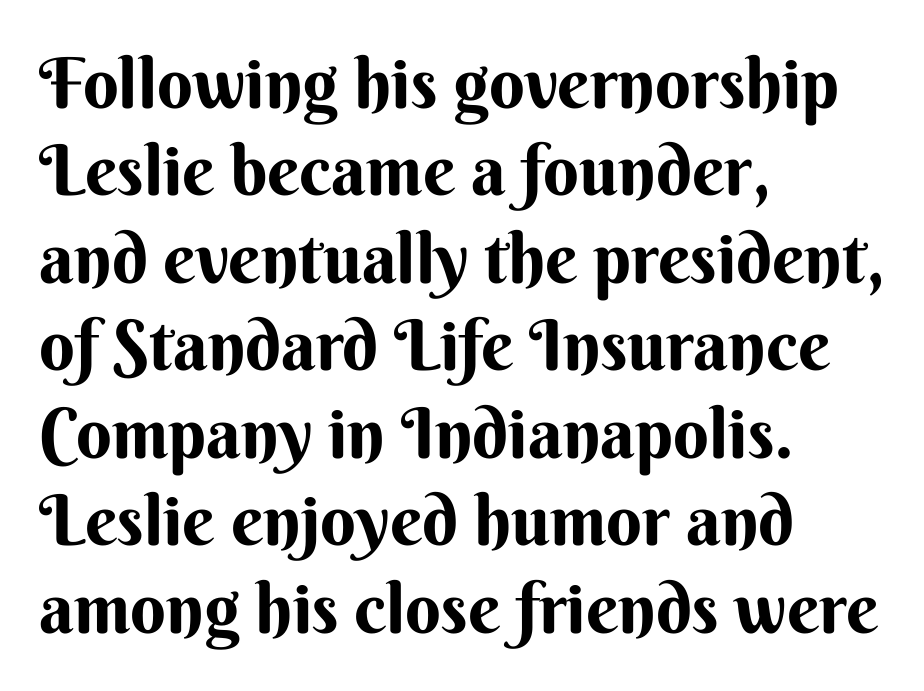
{"serif": "no", "italic": "no", "bold": "yes", "weight": "bold", "width": "normal", "stroke_contrast": "medium", "x_height": "small", "monospaced": "no", "underline": "no", "align": "left", "line_spacing": "normal", "line_spacing_ratio": 1.25, "letter_spacing": "normal", "letter_spacing_em": 0.0, "glyph_px": 70}
